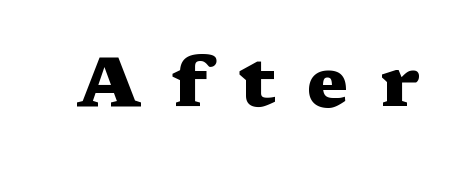
The image shows 69 px heavy, wide serif type, upright; set unusually wide letter spacing (+0.46 em), not underlined; medium stroke contrast and a medium x-height.
